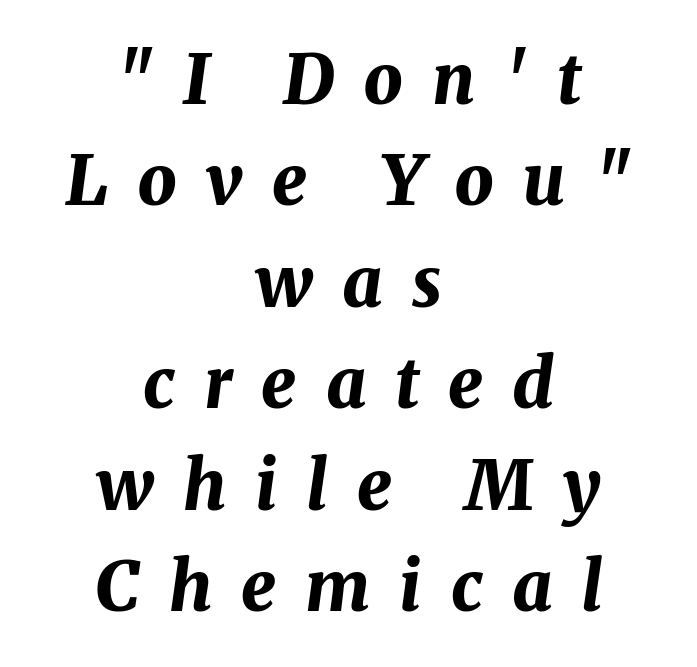
In terms of weight, the rendering is a true, heavy bold. Clear beneath every line of the passage. The rendering uses natural spacing where letterforms have individual widths. The text block is weighted toward neither margin, spreading evenly from the middle. Inter-character spacing is expanded well beyond the font's built-in metrics. A normal amount of white space separates one row of letters from the next.
